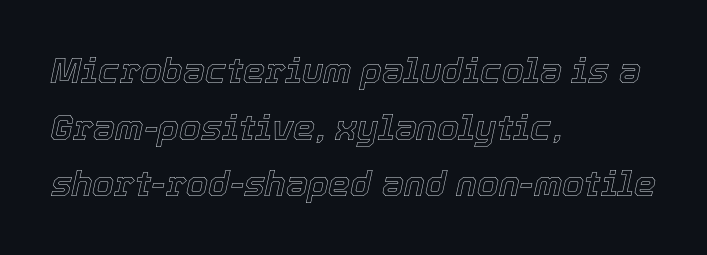
Q: Is the text italic (slanted)? A: Yes, it leans right by about 12 degrees.
Q: Is the text underlined? A: No.
Q: How is the paragraph aligned? A: Left-aligned.
Q: Is the spacing between letters normal or unusually wide? A: Normal.
Q: Is the spacing between lines tight, normal or loose? A: Normal.
Q: Width (condensed, normal, or wide)? A: Normal.
Q: x-height? A: Medium.
Q: Monospaced? A: No.
